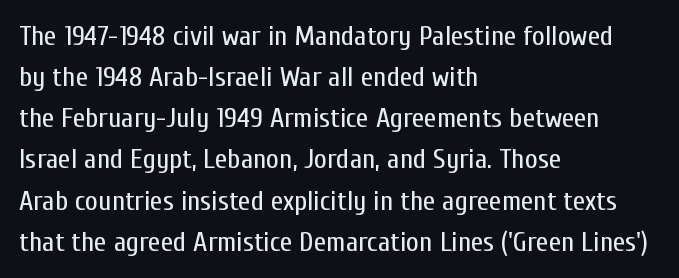
{"serif": "no", "italic": "no", "bold": "no", "weight": "regular", "width": "condensed", "stroke_contrast": "low", "x_height": "medium", "monospaced": "no", "underline": "no", "align": "left", "line_spacing": "normal", "line_spacing_ratio": 1.47, "letter_spacing": "normal", "letter_spacing_em": 0.0, "glyph_px": 28}
